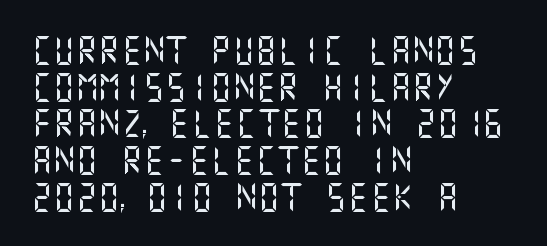
Q: Is the text italic (slanted)? A: No, it is upright.
Q: Is the typeface a serif or a sans-serif typeface? A: Sans-serif.
Q: Is the text underlined? A: No.
Q: How is the paragraph aligned? A: Left-aligned.
Q: Is the spacing between letters normal or unusually wide? A: Normal.
Q: Is the spacing between lines tight, normal or loose? A: Normal.
Q: Width (condensed, normal, or wide)? A: Normal.
Q: Stroke contrast? A: Medium.
Q: x-height? A: Large.
